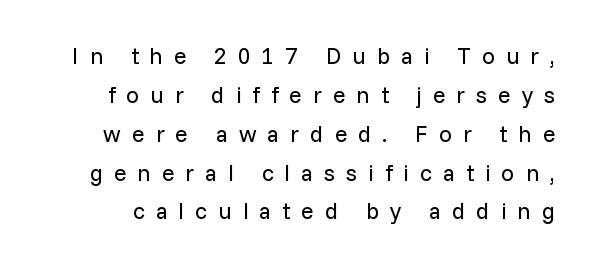
Q: Is the text bold? A: No.
Q: Is the text italic (slanted)? A: No, it is upright.
Q: Is the text underlined? A: No.
Q: Is the spacing between letters normal or unusually wide? A: Unusually wide.
Q: Is the spacing between lines tight, normal or loose? A: Normal.
